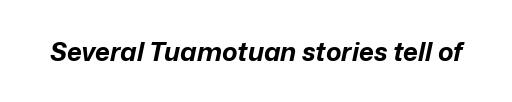
{"italic": "yes", "lean": "right", "slant_degrees": 12, "bold": "yes", "underline": "no", "letter_spacing": "normal", "letter_spacing_em": 0.0, "glyph_px": 26}
